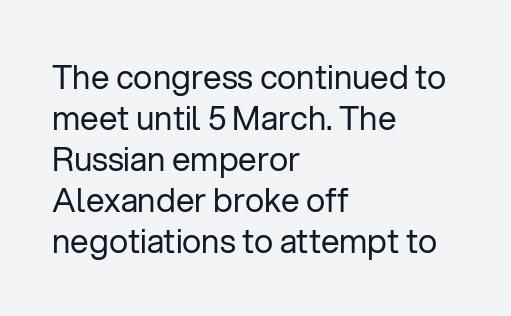
The image shows 33 px regular-weight sans-serif type, upright; set left-aligned, line spacing 1.24x, normal letter spacing, not underlined; low stroke contrast and a medium x-height.
